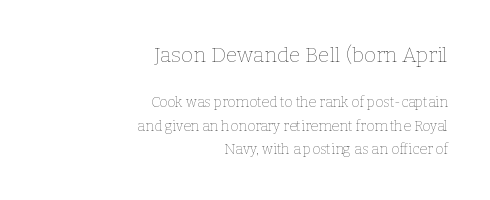
Between one letter and the next there's only the usual sliver of space. Is the type heavy? It reads as light-to-regular instead. The lines sit at an ordinary, default distance from one another. Ascenders rise straight up at ninety degrees.
